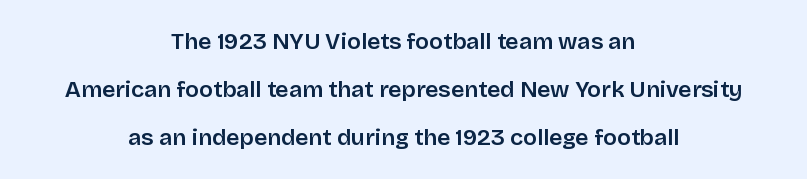
{"italic": "no", "underline": "no", "align": "center", "line_spacing": "loose", "line_spacing_ratio": 2.08, "letter_spacing": "normal", "letter_spacing_em": 0.0, "glyph_px": 23}
